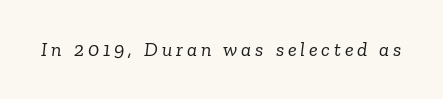
Q: Is the text bold? A: No.
Q: Is the text italic (slanted)? A: Yes, it leans right by about 6 degrees.
Q: Is the text underlined? A: No.
